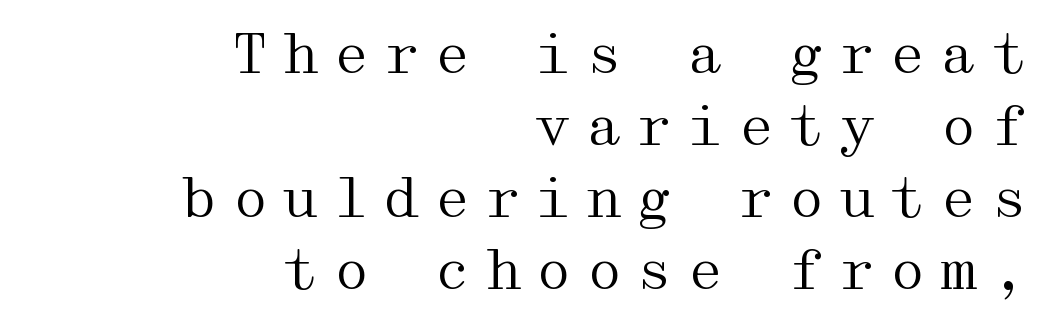
The image shows 55 px regular-weight, wide serif type, upright; set right-aligned, normal line spacing (1.31x), unusually wide letter spacing (+0.22 em), not underlined; medium stroke contrast and a medium x-height.
